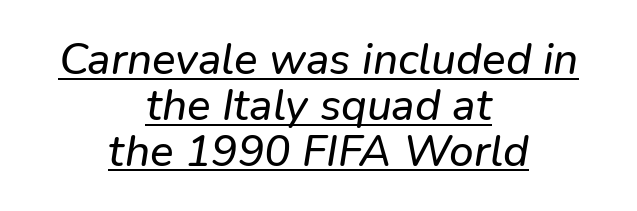
The image shows 44 px text type, italic (leaning right); set centered, tight line spacing (1.04x), normal letter spacing, underlined; low stroke contrast and a medium x-height.
